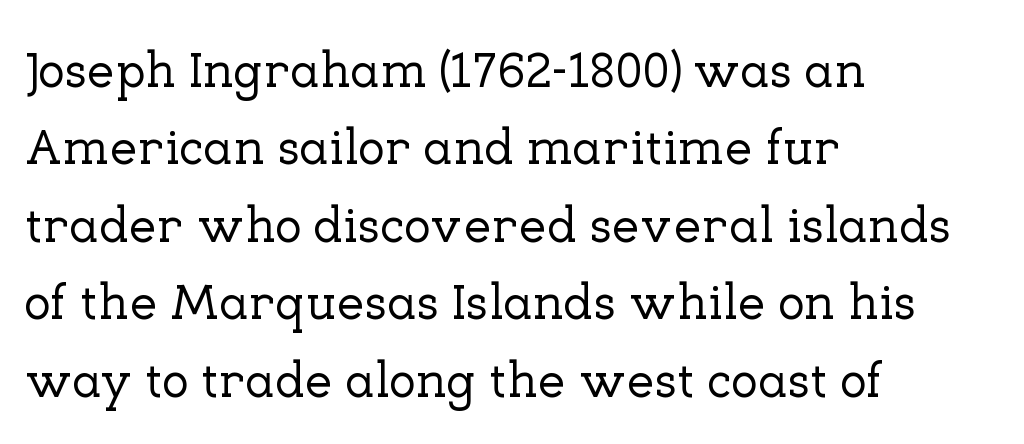
{"serif": "yes", "italic": "no", "width": "normal", "stroke_contrast": "low", "x_height": "medium", "monospaced": "no", "underline": "no", "align": "left", "line_spacing": "normal", "line_spacing_ratio": 1.55, "letter_spacing": "normal", "letter_spacing_em": 0.0, "glyph_px": 50}
